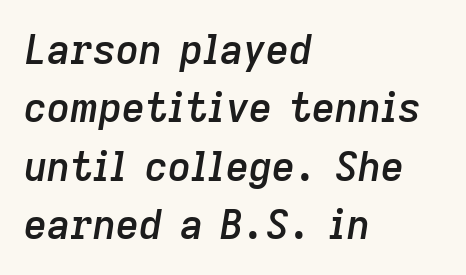
The glyphs are unaccompanied by any horizontal stroke below them. The setting favours the left margin, as ordinary paragraphs usually do. The passage shown has conventional tracking throughout. A somewhat darkened texture: the type is semibold rather than bold. Think of a printed novel: that variable character pitch is what you see here.
